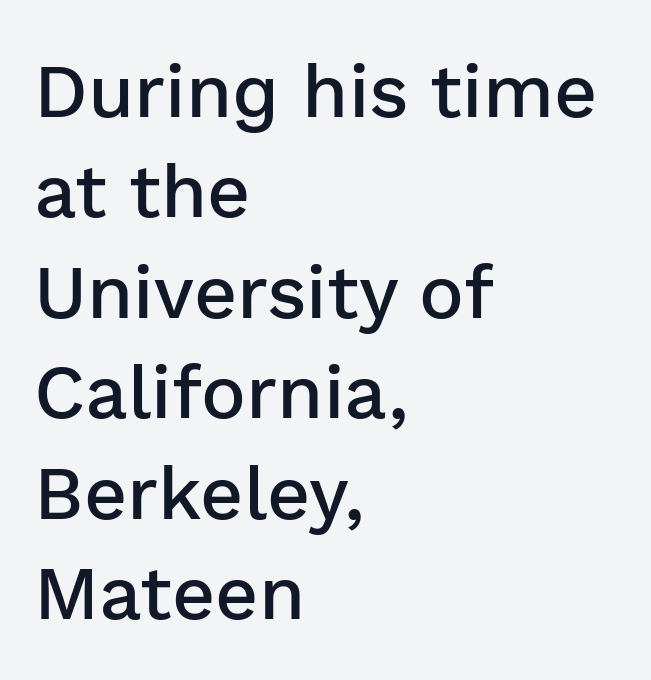
{"serif": "no", "italic": "no", "bold": "semi", "weight": "semibold", "width": "normal", "stroke_contrast": "low", "x_height": "medium", "monospaced": "no", "underline": "no", "align": "left", "line_spacing": "normal", "line_spacing_ratio": 1.34, "letter_spacing": "normal", "letter_spacing_em": 0.0, "glyph_px": 75}
